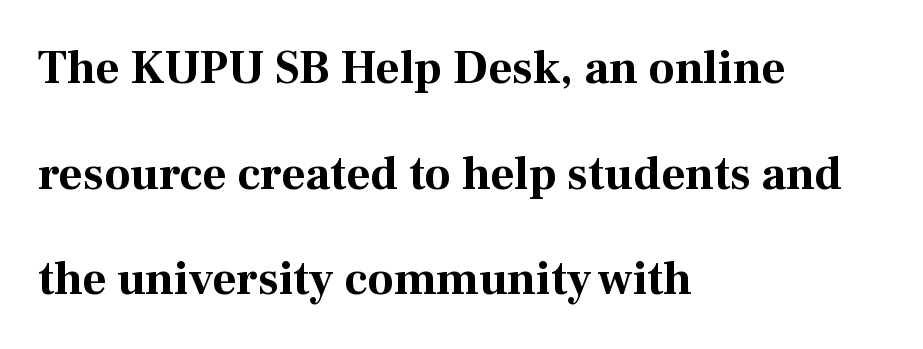
Q: Is the text bold? A: Yes.
Q: Is the text italic (slanted)? A: No, it is upright.
Q: Is the typeface a serif or a sans-serif typeface? A: Serif.
Q: Is the text underlined? A: No.
Q: How is the paragraph aligned? A: Left-aligned.
Q: Is the spacing between letters normal or unusually wide? A: Normal.
Q: Is the spacing between lines tight, normal or loose? A: Loose.
Q: Width (condensed, normal, or wide)? A: Normal.
Q: Stroke contrast? A: Medium.
Q: x-height? A: Medium.
Q: Monospaced? A: No.
